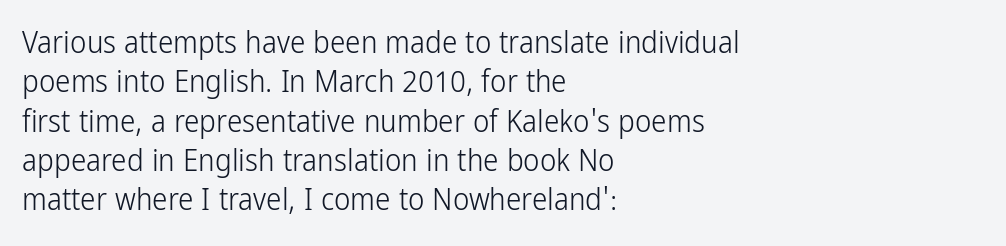
No feet cap the strokes, marking this as sans-serif type. No extra ink here — the face is not bold. The rendering uses natural spacing where letterforms have individual widths. Each row of text sits above clean, open space.
